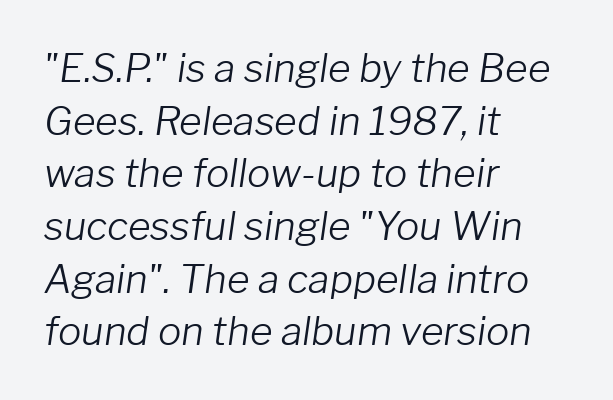
The image shows 39 px light type, italic (leaning right); set left-aligned, normal line spacing (1.35x), normal letter spacing, not underlined; low stroke contrast and a medium x-height.
